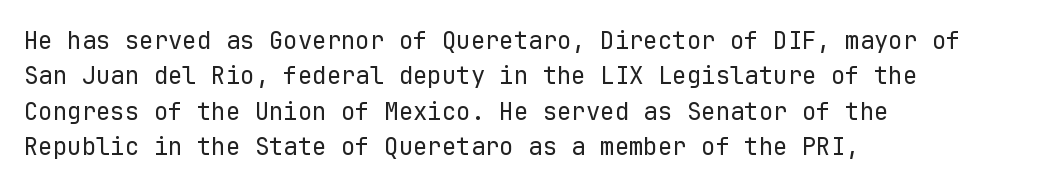
Q: Is the text bold? A: No.
Q: Is the text italic (slanted)? A: No, it is upright.
Q: Is the text underlined? A: No.
Q: How is the paragraph aligned? A: Left-aligned.
Q: Is the spacing between letters normal or unusually wide? A: Normal.
Q: Is the spacing between lines tight, normal or loose? A: Normal.
